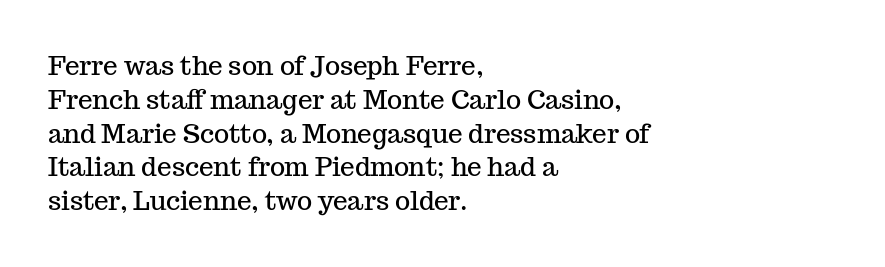
Q: Is the text italic (slanted)? A: No, it is upright.
Q: Is the text underlined? A: No.
Q: How is the paragraph aligned? A: Left-aligned.
Q: Is the spacing between letters normal or unusually wide? A: Normal.
Q: Is the spacing between lines tight, normal or loose? A: Normal.
